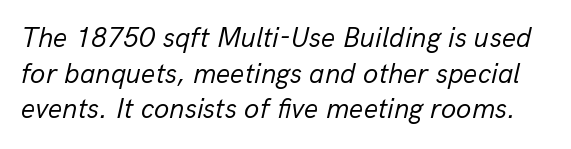
Q: Is the text bold? A: No.
Q: Is the text italic (slanted)? A: Yes, it leans right by about 13 degrees.
Q: Is the text underlined? A: No.
Q: Is the spacing between letters normal or unusually wide? A: Normal.
Q: Is the spacing between lines tight, normal or loose? A: Normal.
Q: Width (condensed, normal, or wide)? A: Normal.
Q: Stroke contrast? A: Low.
Q: x-height? A: Medium.
Q: Monospaced? A: No.
